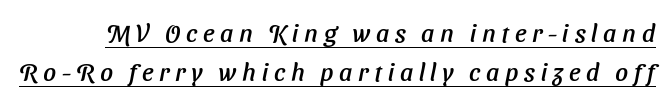
{"underline": "yes", "line_spacing": "normal", "line_spacing_ratio": 1.55, "letter_spacing": "wide", "letter_spacing_em": 0.23, "glyph_px": 25}
